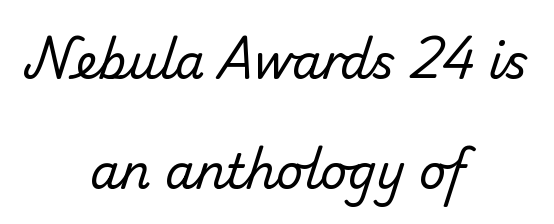
Q: Is the text bold? A: No.
Q: Is the typeface a serif or a sans-serif typeface? A: Sans-serif.
Q: Is the text underlined? A: No.
Q: How is the paragraph aligned? A: Centered.
Q: Is the spacing between letters normal or unusually wide? A: Normal.
Q: Is the spacing between lines tight, normal or loose? A: Loose.
Q: Width (condensed, normal, or wide)? A: Normal.
Q: Stroke contrast? A: Low.
Q: x-height? A: Small.
Q: Monospaced? A: No.
